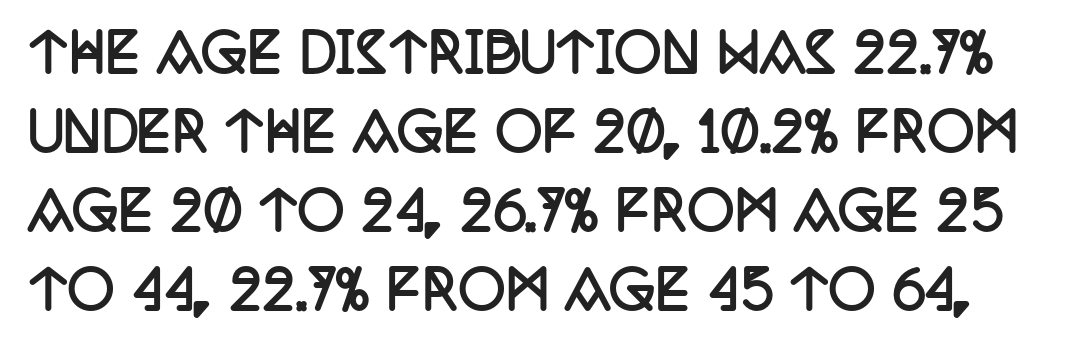
The image shows 52 px semibold, condensed serif type, upright; set normal line spacing (1.52x), normal letter spacing, not underlined; low stroke contrast and a large x-height.
